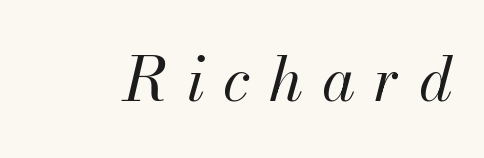
The image shows 61 px regular-weight type, italic (leaning right); set unusually wide letter spacing (+0.31 em), not underlined; medium stroke contrast and a small x-height.
